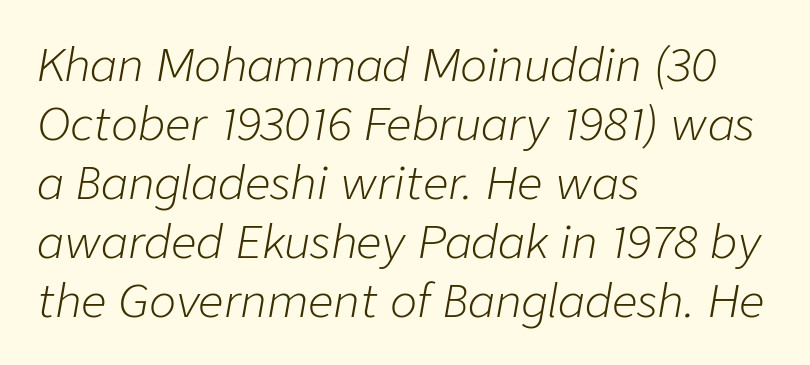
{"italic": "yes", "lean": "right", "slant_degrees": 9, "bold": "no", "weight": "light", "width": "normal", "stroke_contrast": "low", "x_height": "medium", "monospaced": "no", "underline": "no", "align": "left", "line_spacing": "normal", "line_spacing_ratio": 1.31, "letter_spacing": "normal", "letter_spacing_em": 0.0, "glyph_px": 45}
